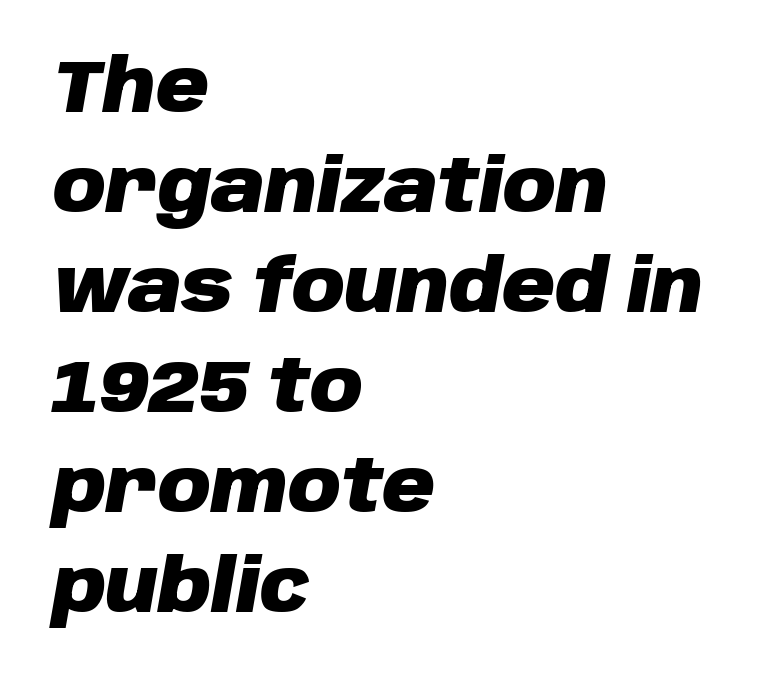
Q: Is the text bold? A: Yes.
Q: Is the text italic (slanted)? A: Yes, it leans right by about 10 degrees.
Q: Is the text underlined? A: No.
Q: How is the paragraph aligned? A: Left-aligned.
Q: Is the spacing between letters normal or unusually wide? A: Normal.
Q: Is the spacing between lines tight, normal or loose? A: Normal.
Q: Width (condensed, normal, or wide)? A: Normal.
Q: Stroke contrast? A: Low.
Q: x-height? A: Large.
Q: Monospaced? A: No.
